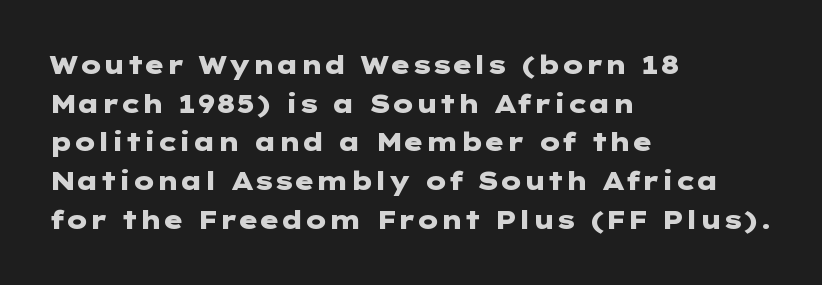
{"italic": "no", "bold": "yes", "underline": "no", "align": "left", "line_spacing": "normal", "line_spacing_ratio": 1.55, "letter_spacing": "normal", "letter_spacing_em": 0.0, "glyph_px": 25}
